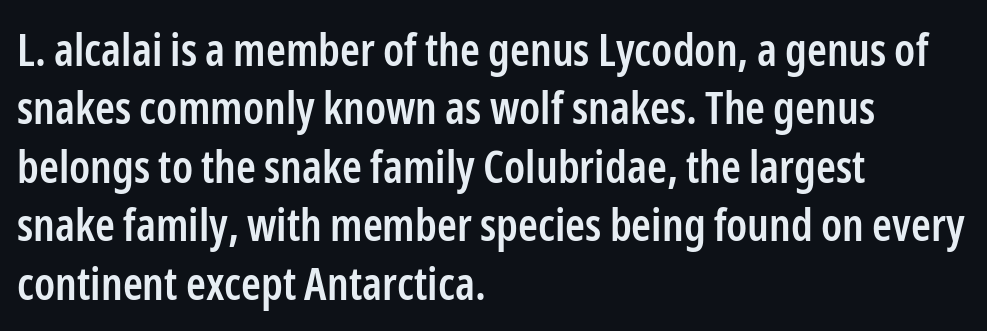
Varying glyph widths throughout — classic text-font behaviour. The paragraph shown leans on its left margin. Are there feet on the stems? There aren't — it's a sans. Semibold letterforms, between regular and bold. The vertical gap from one line to the next is medium.
